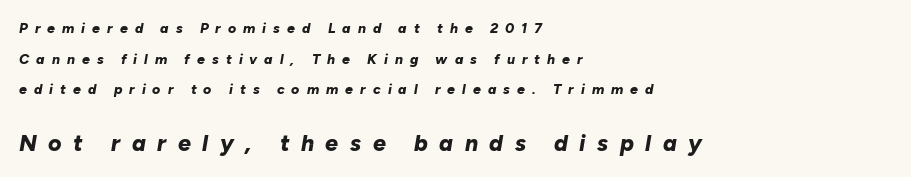
The rag falls on the right side of this text block. Has an underline been added? It has not. The passage shown leans; its letterforms are oblique. Glyph-to-glyph distance is far greater than everyday printed text.
